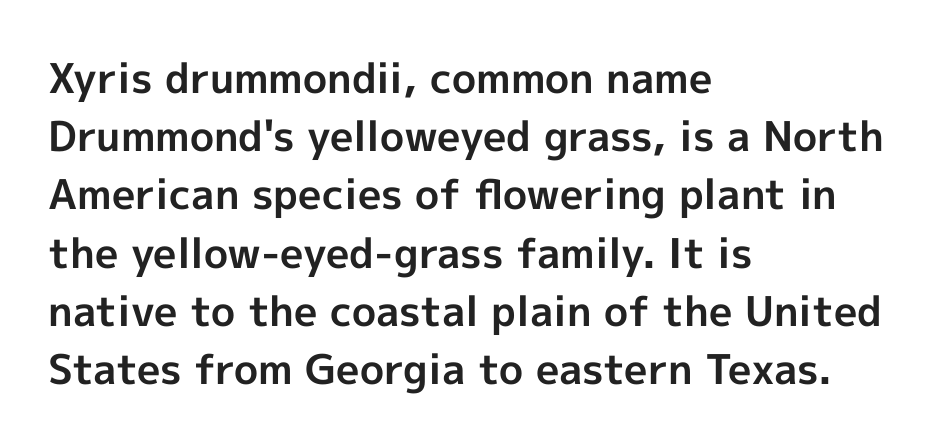
{"serif": "no", "italic": "no", "bold": "yes", "weight": "bold", "width": "normal", "x_height": "medium", "monospaced": "no", "underline": "no", "align": "left", "line_spacing": "normal", "line_spacing_ratio": 1.42, "letter_spacing": "normal", "letter_spacing_em": 0.0, "glyph_px": 41}
